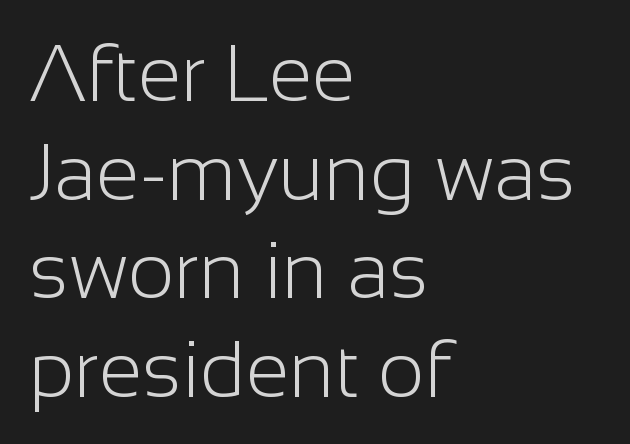
{"serif": "no", "italic": "no", "bold": "no", "weight": "light", "width": "normal", "stroke_contrast": "low", "x_height": "medium", "monospaced": "no", "underline": "no", "align": "left", "line_spacing": "normal", "line_spacing_ratio": 1.25, "letter_spacing": "normal", "letter_spacing_em": 0.0, "glyph_px": 79}
